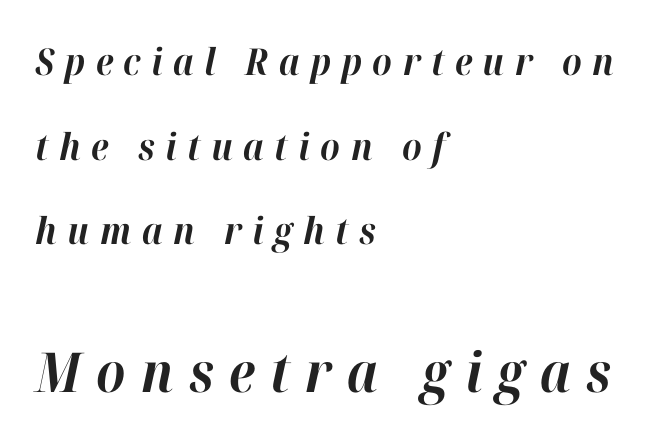
Each letter keeps its own natural width here, so spacing adapts to shape. Words float on clear page, feet unadorned. These lines stand farther apart than default settings would place them. When letters slant like this, we call the style italic.
